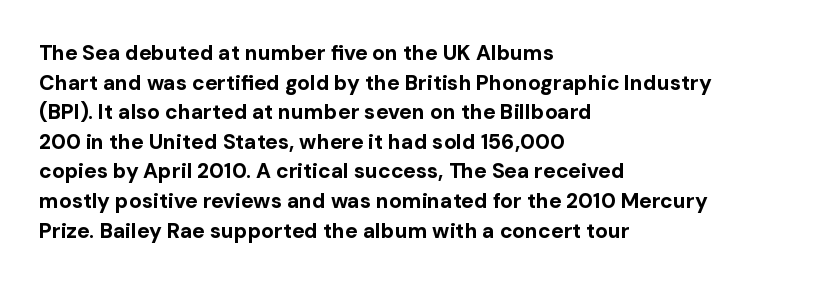
The vertical gap from one line to the next is medium. Beneath every word, the page is bare. Nothing unusual about the tracking: characters are spaced as the font intends. Its strokes are broad and dark, the hallmark of bold type. This sample uses an upright cut, with every glyph sitting square on the baseline. If you drew a ruler down the left edge, every line would touch it.
